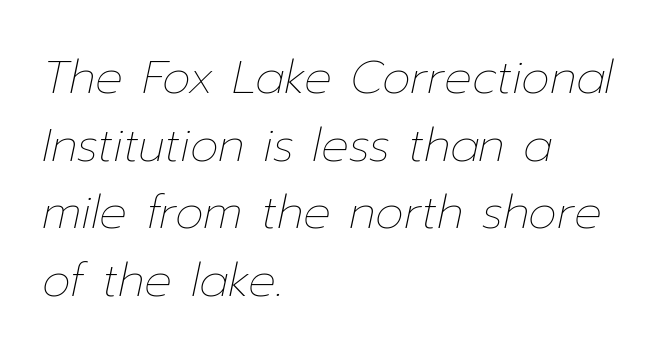
{"italic": "yes", "lean": "right", "slant_degrees": 12, "bold": "no", "weight": "thin", "width": "normal", "stroke_contrast": "low", "x_height": "medium", "monospaced": "no", "underline": "no", "align": "left", "line_spacing": "normal", "line_spacing_ratio": 1.47, "letter_spacing": "normal", "letter_spacing_em": 0.0, "glyph_px": 46}
